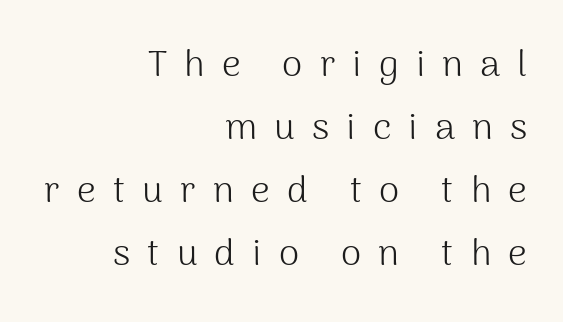
A roman cut, with each character standing at attention. A typesetter would call this heavily tracked-out type. These lines are rendered in a variable-pitch font. Whoever set this chose a conventional vertical rhythm. The face used here is a sans, in the tradition of grotesques and geometrics. All the whitespace from short lines collects on the left.
